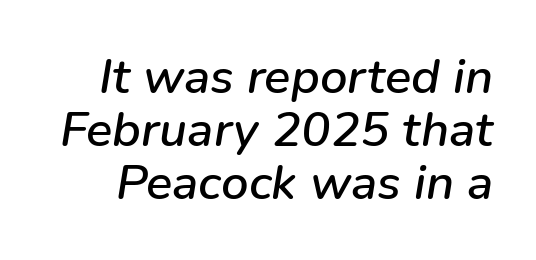
Q: Is the text italic (slanted)? A: Yes, it leans right by about 9 degrees.
Q: Is the text underlined? A: No.
Q: Is the spacing between letters normal or unusually wide? A: Normal.
Q: Is the spacing between lines tight, normal or loose? A: Tight.
Q: Width (condensed, normal, or wide)? A: Normal.
Q: Stroke contrast? A: Low.
Q: x-height? A: Medium.
Q: Monospaced? A: No.
